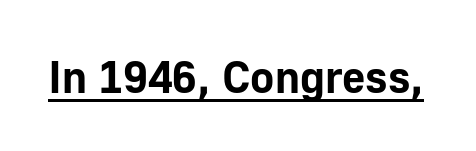
Q: Is the text bold? A: Yes.
Q: Is the text italic (slanted)? A: No, it is upright.
Q: Is the typeface a serif or a sans-serif typeface? A: Sans-serif.
Q: Is the text underlined? A: Yes.
Q: Is the spacing between letters normal or unusually wide? A: Normal.
Q: Width (condensed, normal, or wide)? A: Normal.
Q: Stroke contrast? A: Low.
Q: x-height? A: Medium.
Q: Monospaced? A: No.
